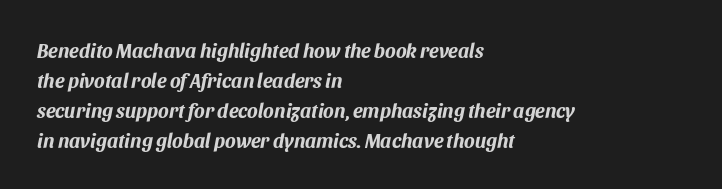
Q: Is the text bold? A: Yes.
Q: Is the text italic (slanted)? A: Yes, it leans right by about 11 degrees.
Q: Is the text underlined? A: No.
Q: How is the paragraph aligned? A: Left-aligned.
Q: Is the spacing between letters normal or unusually wide? A: Normal.
Q: Is the spacing between lines tight, normal or loose? A: Normal.
